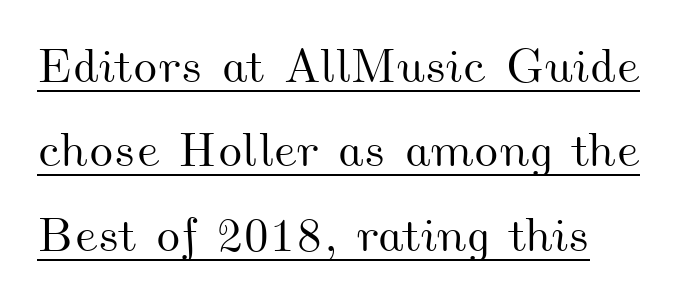
The image shows 48 px wide type; set left-aligned, line spacing 1.76x, normal letter spacing, underlined; medium stroke contrast and a small x-height.
